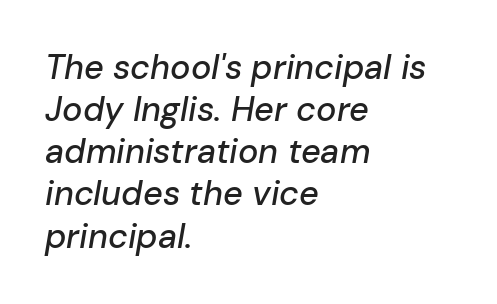
The image shows 34 px text type, italic (leaning right); set left-aligned, line spacing 1.24x, normal letter spacing, not underlined; low stroke contrast and a medium x-height.
